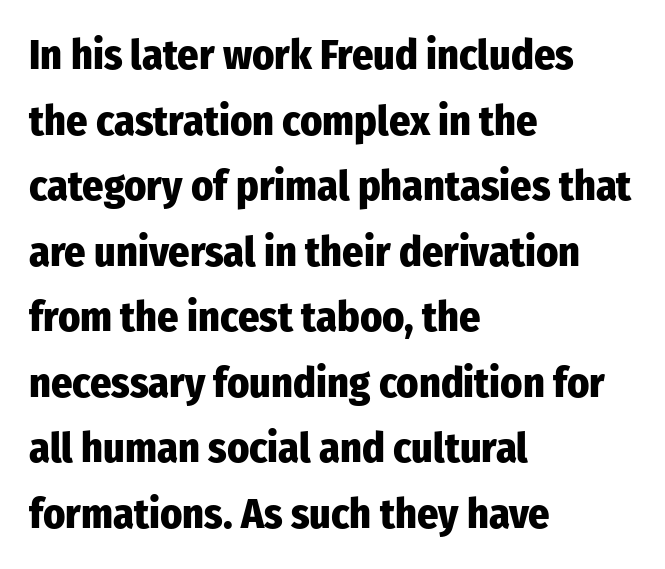
{"serif": "no", "italic": "no", "bold": "yes", "weight": "heavy", "width": "condensed", "stroke_contrast": "low", "x_height": "medium", "monospaced": "no", "underline": "no", "align": "left", "line_spacing": "normal", "line_spacing_ratio": 1.56, "letter_spacing": "normal", "letter_spacing_em": 0.0, "glyph_px": 42}
